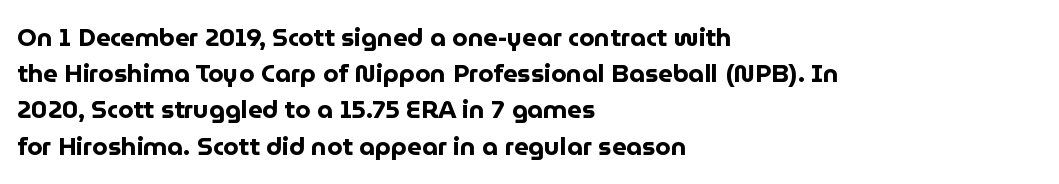
The image shows 25 px bold type, upright; set left-aligned, normal line spacing (1.45x), normal letter spacing, not underlined.
